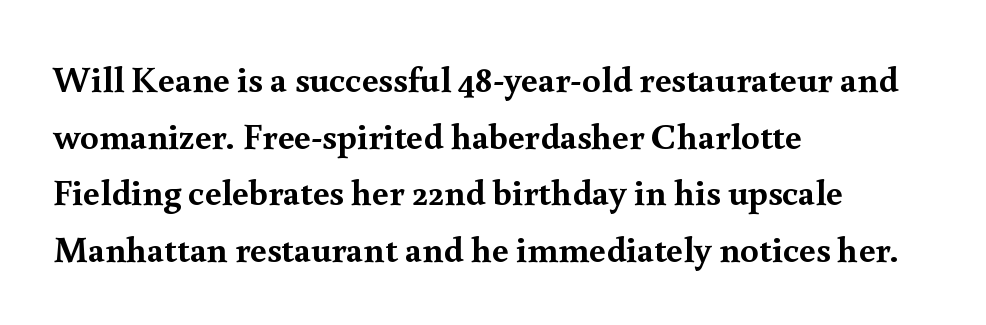
{"serif": "yes", "italic": "no", "bold": "yes", "weight": "semibold", "width": "normal", "x_height": "small", "monospaced": "no", "underline": "no", "align": "left", "line_spacing": "normal", "line_spacing_ratio": 1.53, "letter_spacing": "normal", "letter_spacing_em": 0.0, "glyph_px": 37}
